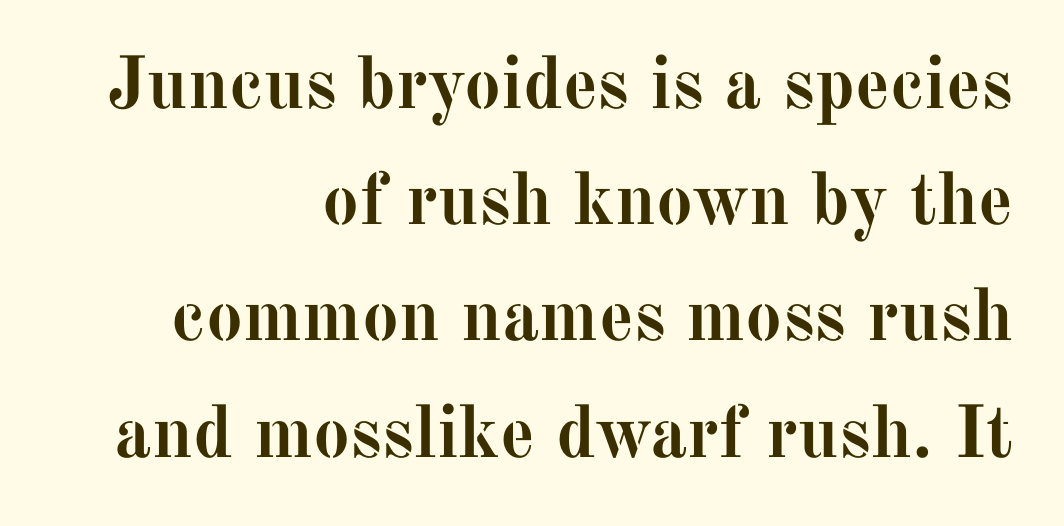
Plain, unruled lines of type. Unlike a clean sans, this face finishes its strokes with serifs. The horizontal fit of the characters is conventional and even. This sample is right-justified, so line beginnings fall wherever the words allow. This is heavy type, rendered in bold. The vertical gap from one line to the next is medium.
